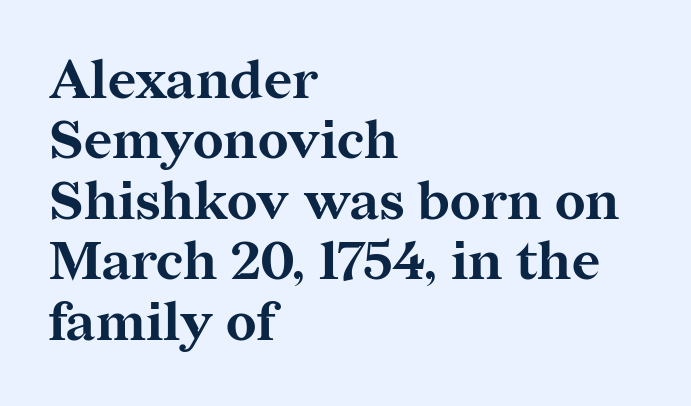
{"serif": "yes", "italic": "no", "bold": "yes", "weight": "bold", "width": "normal", "stroke_contrast": "medium", "x_height": "medium", "monospaced": "no", "underline": "no", "align": "left", "line_spacing": "tight", "line_spacing_ratio": 1.12, "letter_spacing": "normal", "letter_spacing_em": 0.0, "glyph_px": 54}
